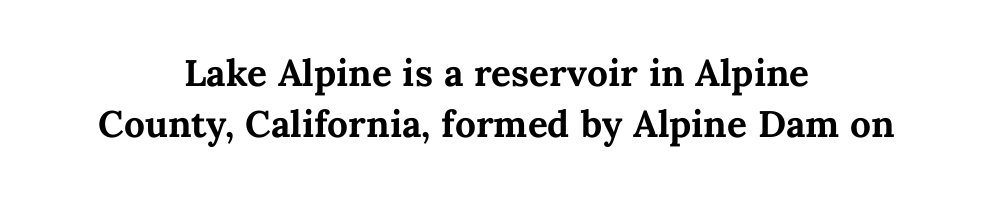
{"italic": "no", "bold": "yes", "weight": "bold", "width": "normal", "stroke_contrast": "medium", "x_height": "medium", "monospaced": "no", "underline": "no", "align": "center", "line_spacing": "normal", "line_spacing_ratio": 1.37, "letter_spacing": "normal", "letter_spacing_em": 0.0, "glyph_px": 37}
